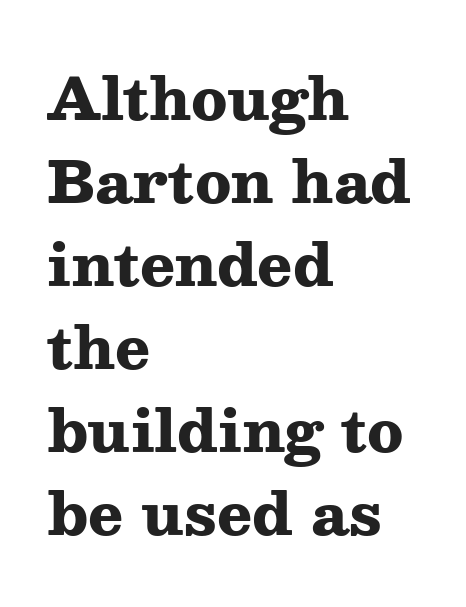
Q: Is the text bold? A: Yes.
Q: Is the text italic (slanted)? A: No, it is upright.
Q: Is the typeface a serif or a sans-serif typeface? A: Serif.
Q: Is the text underlined? A: No.
Q: How is the paragraph aligned? A: Left-aligned.
Q: Is the spacing between letters normal or unusually wide? A: Normal.
Q: Is the spacing between lines tight, normal or loose? A: Normal.
Q: Width (condensed, normal, or wide)? A: Wide.
Q: Stroke contrast? A: Medium.
Q: x-height? A: Medium.
Q: Monospaced? A: No.
